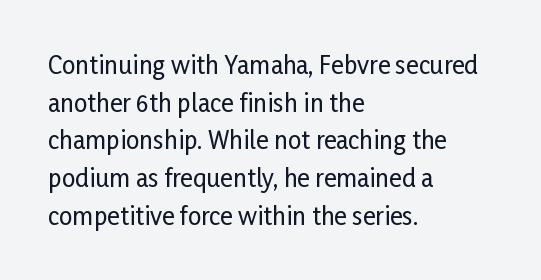
The image shows 24 px text type, upright; set left-aligned, normal line spacing (1.57x), normal letter spacing, not underlined.
